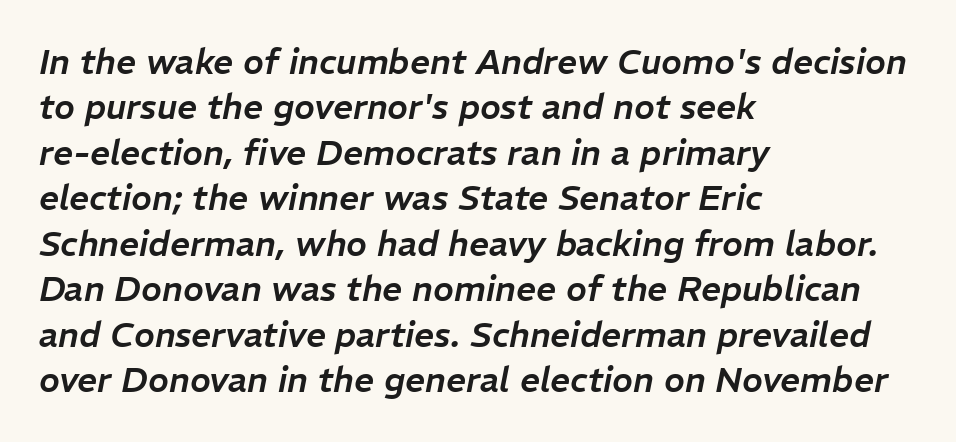
Q: Is the text italic (slanted)? A: Yes, it leans right by about 11 degrees.
Q: Is the text underlined? A: No.
Q: How is the paragraph aligned? A: Left-aligned.
Q: Is the spacing between letters normal or unusually wide? A: Normal.
Q: Is the spacing between lines tight, normal or loose? A: Normal.
Q: Width (condensed, normal, or wide)? A: Normal.
Q: Stroke contrast? A: Low.
Q: x-height? A: Medium.
Q: Monospaced? A: No.
